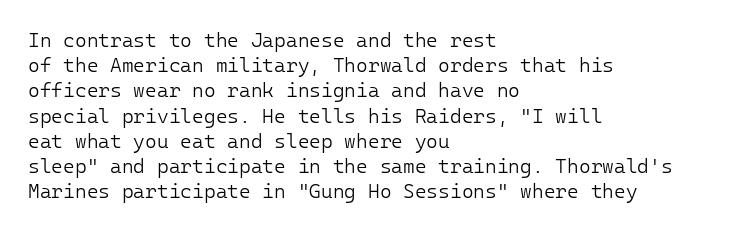
Q: Is the text bold? A: No.
Q: Is the text italic (slanted)? A: No, it is upright.
Q: Is the text underlined? A: No.
Q: How is the paragraph aligned? A: Left-aligned.
Q: Is the spacing between letters normal or unusually wide? A: Normal.
Q: Is the spacing between lines tight, normal or loose? A: Normal.
